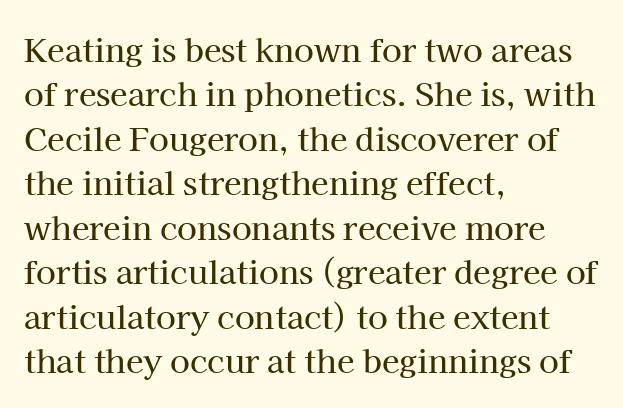
The image shows 32 px serif type, upright; set left-aligned, normal line spacing (1.39x), normal letter spacing, not underlined; high stroke contrast and a medium x-height.
